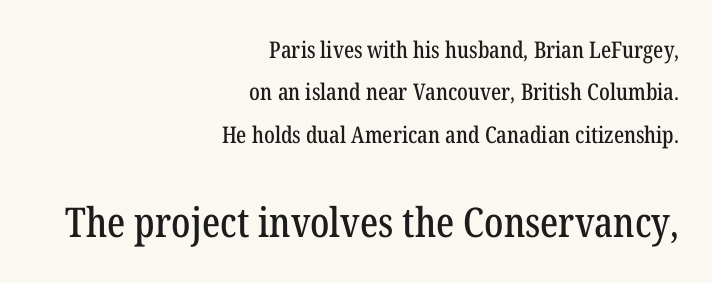
In terms of letterspacing, this is plain default setting. Small over large — that's the arrangement of the two blocks here. This rendering uses right alignment, leaving the left contour irregular. The font family rendered here belongs to the serif group. Think of a printed novel: that variable character pitch is what you see here.
